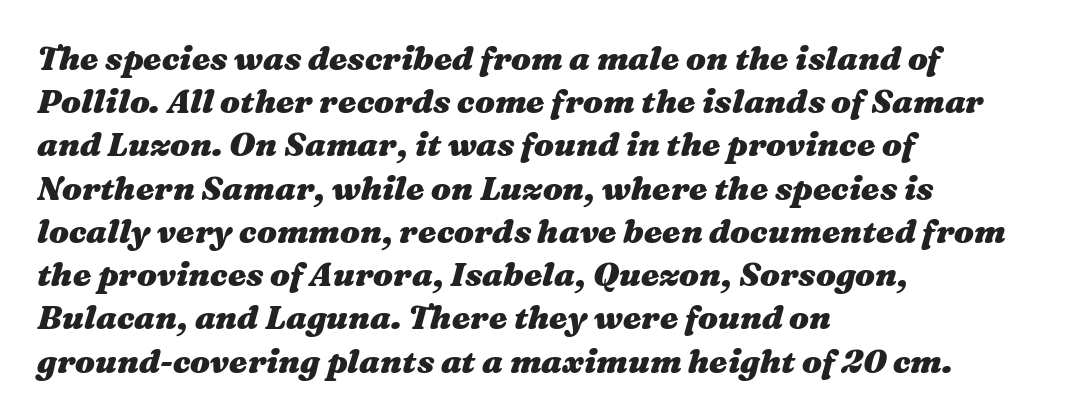
Q: Is the text bold? A: Yes.
Q: Is the text italic (slanted)? A: Yes, it leans right by about 16 degrees.
Q: Is the text underlined? A: No.
Q: How is the paragraph aligned? A: Left-aligned.
Q: Is the spacing between letters normal or unusually wide? A: Normal.
Q: Is the spacing between lines tight, normal or loose? A: Normal.
Q: Width (condensed, normal, or wide)? A: Wide.
Q: Stroke contrast? A: Medium.
Q: x-height? A: Medium.
Q: Monospaced? A: No.
